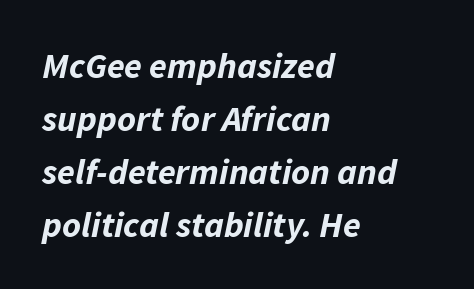
The letters advance in unequal steps, a hallmark of proportional type. Set as a true bold cut, around the 700 mark. Tracking here is standard; glyphs follow each other at the usual distance. This sample is left-justified, so line endings fall wherever the words run out.
